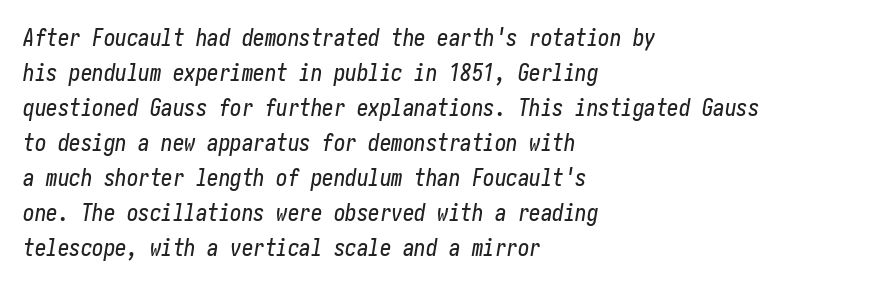
Q: Is the text italic (slanted)? A: Yes, it leans right by about 10 degrees.
Q: Is the text underlined? A: No.
Q: How is the paragraph aligned? A: Left-aligned.
Q: Is the spacing between letters normal or unusually wide? A: Normal.
Q: Is the spacing between lines tight, normal or loose? A: Normal.
